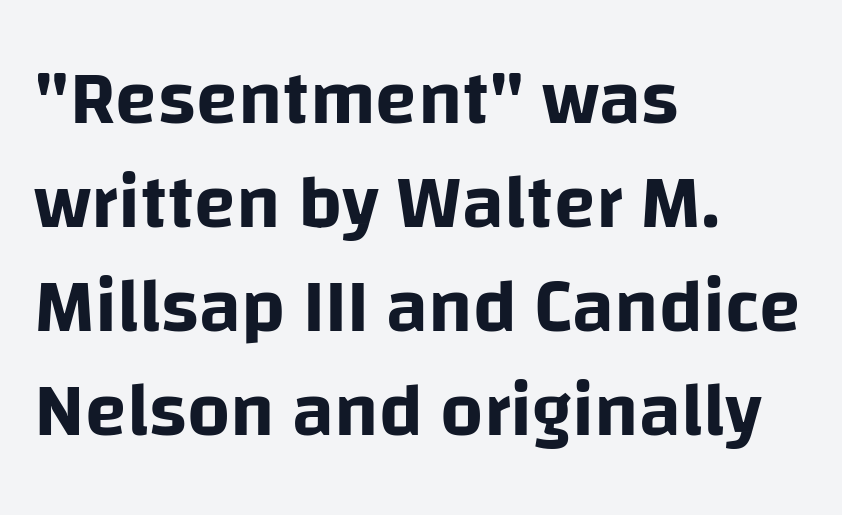
The image shows 76 px sans-serif type, upright; set left-aligned, normal line spacing (1.37x), normal letter spacing, not underlined; low stroke contrast and a large x-height.
